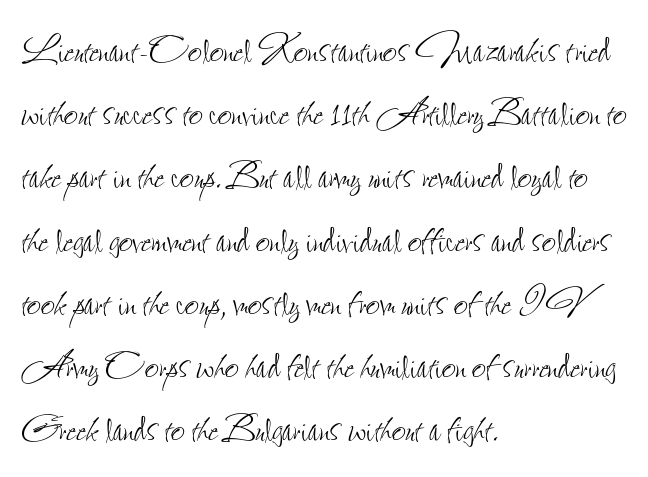
Q: Is the text bold? A: No.
Q: Is the text italic (slanted)? A: Yes.
Q: Is the text underlined? A: No.
Q: How is the paragraph aligned? A: Left-aligned.
Q: Is the spacing between letters normal or unusually wide? A: Normal.
Q: Is the spacing between lines tight, normal or loose? A: Normal.
Q: Width (condensed, normal, or wide)? A: Condensed.
Q: Stroke contrast? A: Low.
Q: x-height? A: Small.
Q: Monospaced? A: No.
